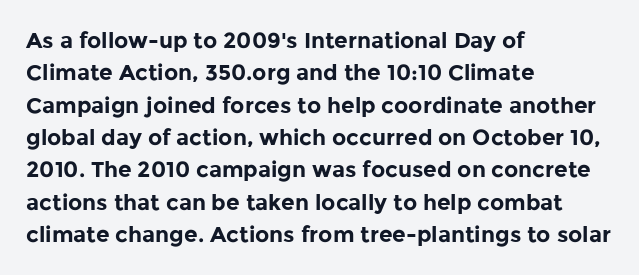
Q: Is the text bold? A: Yes.
Q: Is the text italic (slanted)? A: No, it is upright.
Q: Is the text underlined? A: No.
Q: How is the paragraph aligned? A: Left-aligned.
Q: Is the spacing between letters normal or unusually wide? A: Normal.
Q: Is the spacing between lines tight, normal or loose? A: Normal.
